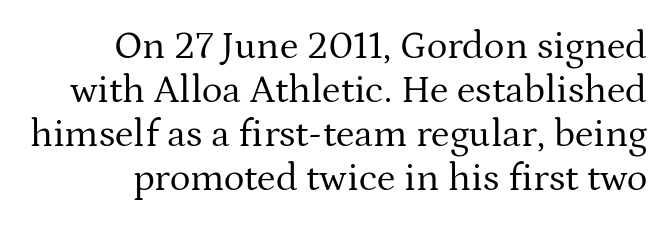
Tightly led — the rows are bunched. A typesetter would call this proportional, since set widths differ per character. Words appear dense and cohesive because spacing is normal. Weight class: somewhere from thin through regular. Examine the stroke ends and you'll spot serifs. Ordinary non-slanted type is in use.
